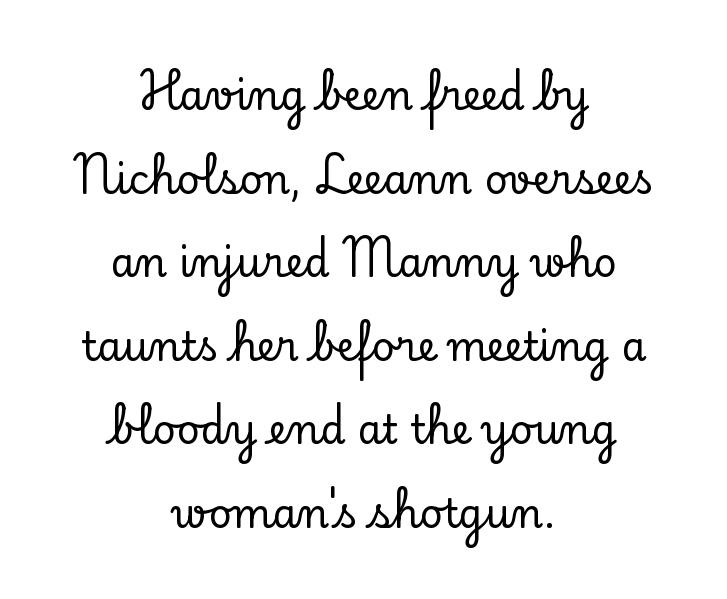
The image shows 40 px serif type, upright; set centered, loose line spacing (2.09x), normal letter spacing, not underlined; low stroke contrast and a small x-height.
